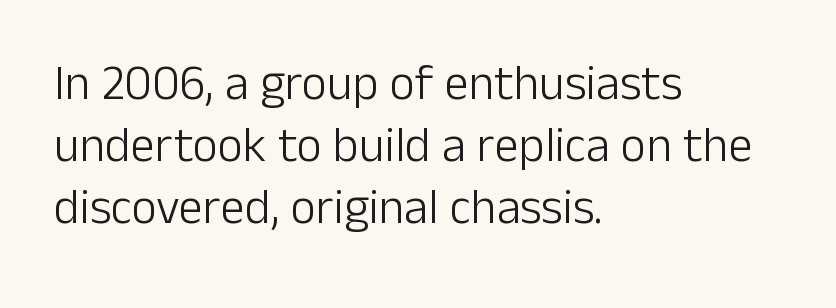
Proportional: the letters do not fall into vertical columns. Each line starts at the same left margin while the right side varies. Rendered with straight, roman letterforms. The typesetting does not lean heavy: it is not bold.
